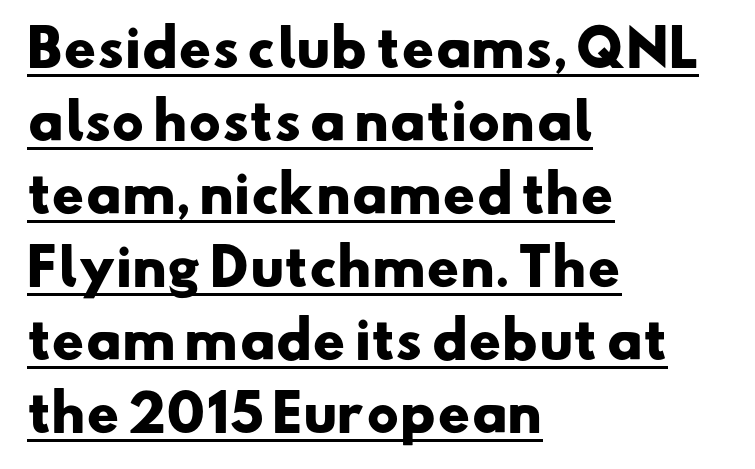
{"serif": "no", "bold": "yes", "weight": "heavy", "width": "wide", "stroke_contrast": "low", "x_height": "small", "monospaced": "no", "underline": "yes", "align": "left", "line_spacing": "normal", "line_spacing_ratio": 1.46, "letter_spacing": "normal", "letter_spacing_em": 0.0, "glyph_px": 50}
